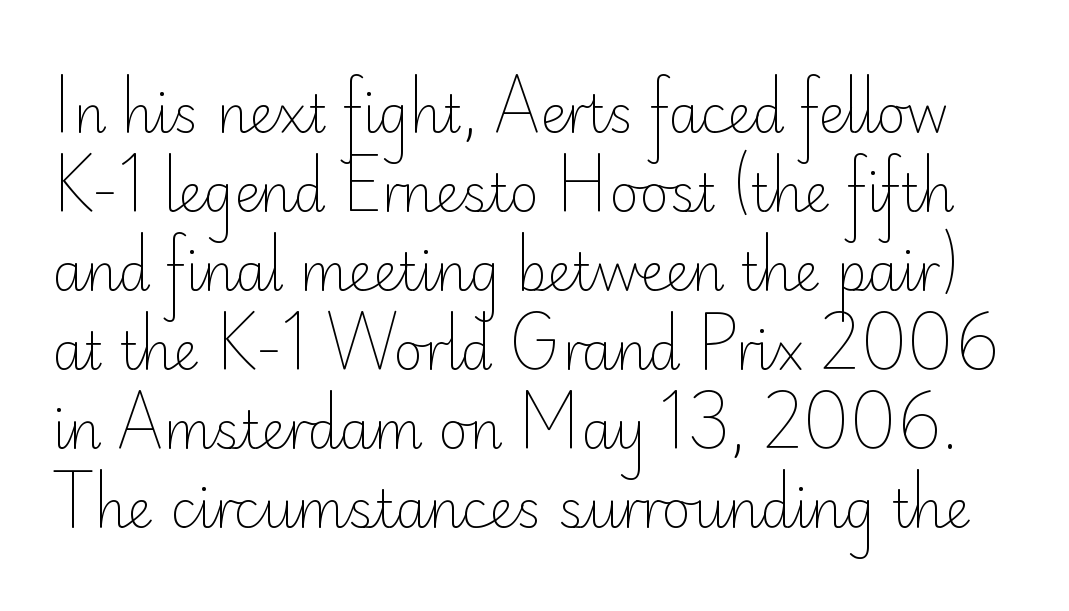
Q: Is the text bold? A: No.
Q: Is the text italic (slanted)? A: No, it is upright.
Q: Is the typeface a serif or a sans-serif typeface? A: Sans-serif.
Q: Is the text underlined? A: No.
Q: Is the spacing between letters normal or unusually wide? A: Normal.
Q: Is the spacing between lines tight, normal or loose? A: Normal.
Q: Width (condensed, normal, or wide)? A: Normal.
Q: Stroke contrast? A: Low.
Q: x-height? A: Small.
Q: Monospaced? A: No.
